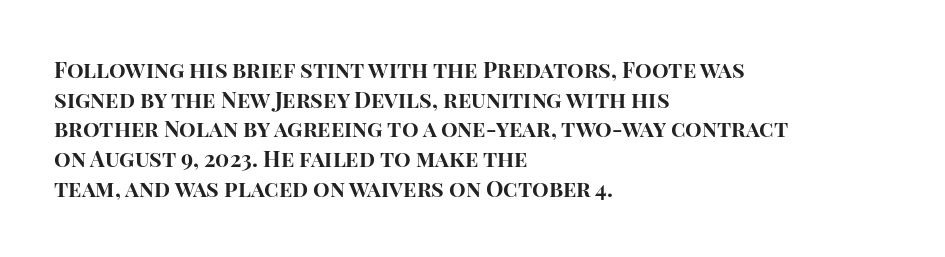
Q: Is the text bold? A: Yes.
Q: Is the text italic (slanted)? A: No, it is upright.
Q: Is the text underlined? A: No.
Q: How is the paragraph aligned? A: Left-aligned.
Q: Is the spacing between letters normal or unusually wide? A: Normal.
Q: Is the spacing between lines tight, normal or loose? A: Normal.
